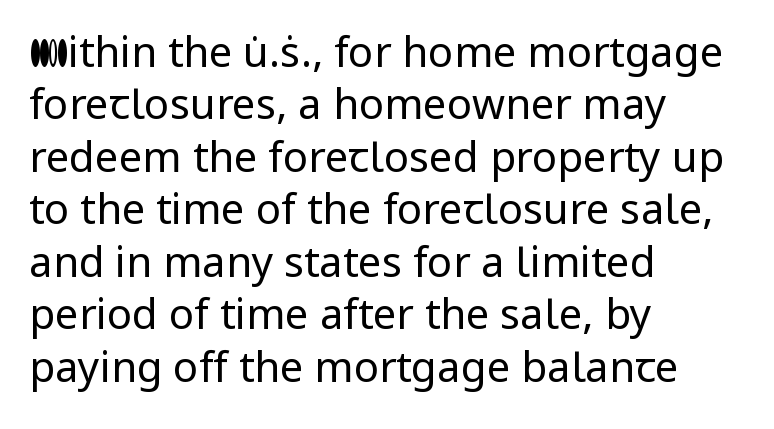
{"serif": "no", "italic": "no", "bold": "no", "weight": "regular", "width": "normal", "stroke_contrast": "low", "x_height": "medium", "monospaced": "no", "underline": "no", "align": "left", "line_spacing": "normal", "line_spacing_ratio": 1.25, "letter_spacing": "normal", "letter_spacing_em": 0.0, "glyph_px": 42}
